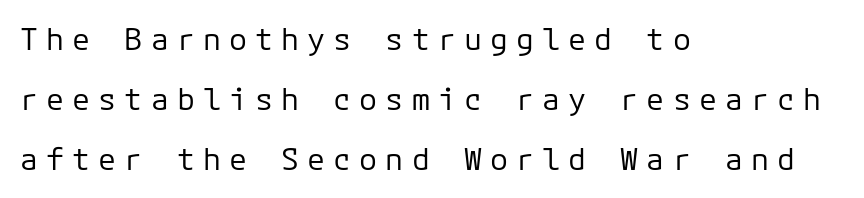
Q: Is the text bold? A: No.
Q: Is the text italic (slanted)? A: No, it is upright.
Q: Is the typeface a serif or a sans-serif typeface? A: Sans-serif.
Q: Is the text underlined? A: No.
Q: How is the paragraph aligned? A: Left-aligned.
Q: Is the spacing between letters normal or unusually wide? A: Unusually wide.
Q: Is the spacing between lines tight, normal or loose? A: Loose.
Q: Width (condensed, normal, or wide)? A: Normal.
Q: Stroke contrast? A: Low.
Q: x-height? A: Medium.
